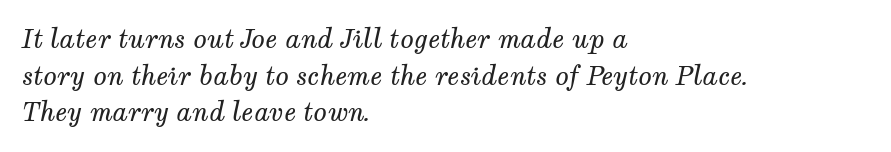
{"italic": "yes", "lean": "right", "slant_degrees": 12, "bold": "no", "underline": "no", "align": "left", "line_spacing": "normal", "line_spacing_ratio": 1.47, "letter_spacing": "normal", "letter_spacing_em": 0.0, "glyph_px": 25}
